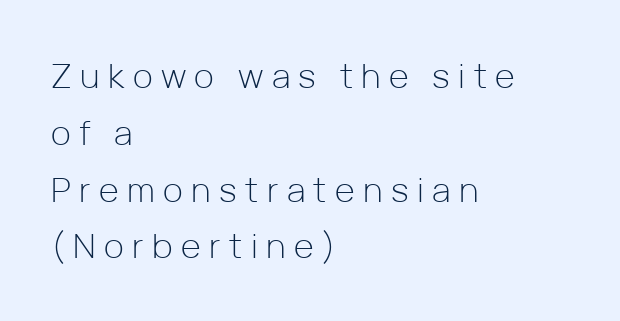
Each word looks stretched out because of the extra space between its letters. The specimen reads as upright at a glance. Horizontal alignment here is leftward, the default for most running prose. Character widths vary here, with narrow letters taking less room than wide ones. The space directly below the letters is spotless. Vertically, the passage feels balanced, rows spaced as you'd expect.
